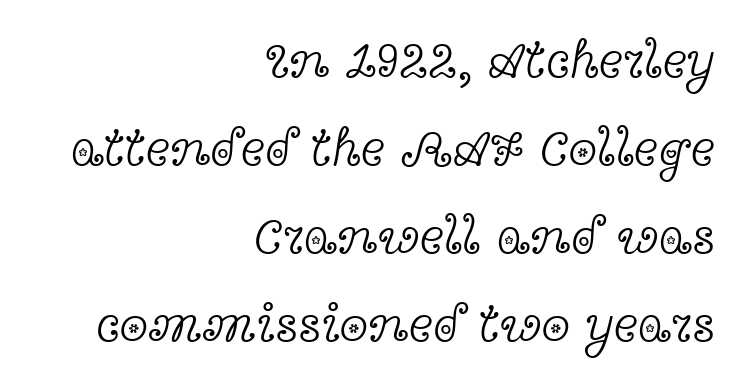
The image shows 52 px light, wide serif type, upright; set right-aligned, normal line spacing (1.69x), normal letter spacing, not underlined; a medium x-height.
